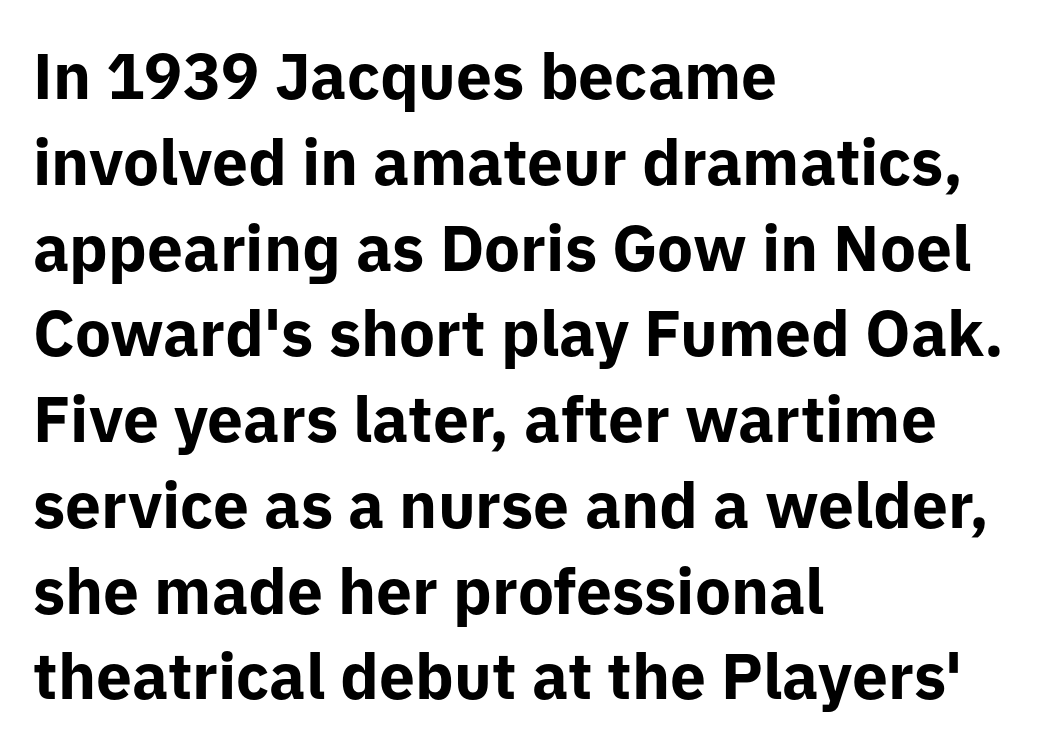
Rendered with straight, roman letterforms. The passage shown is typed in a proportional face where columns would drift. Every row of glyphs begins at an identical x-position on the left. The block of text has a typical density, with ordinary space between rows.
